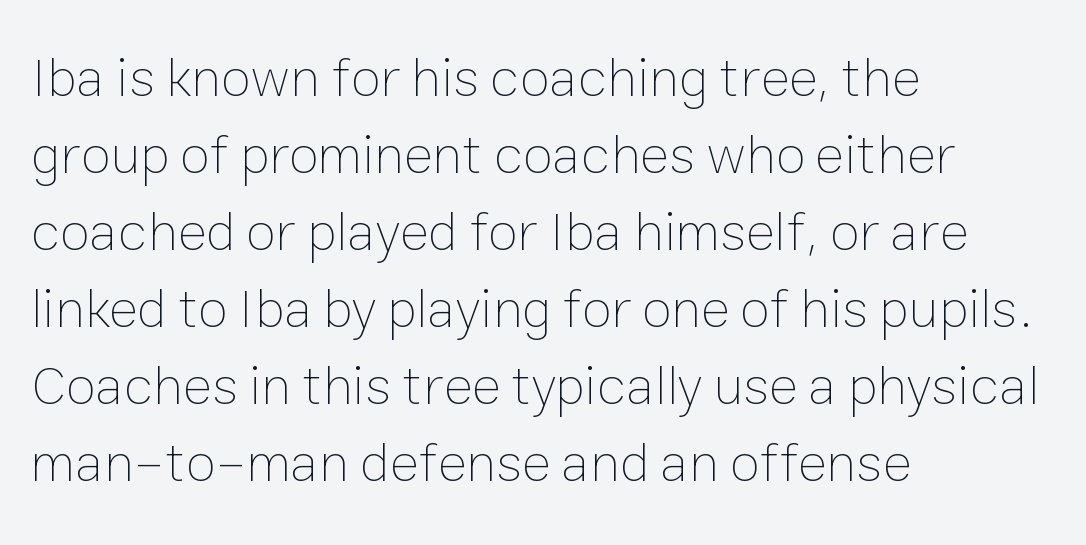
Q: Is the text bold? A: No.
Q: Is the text italic (slanted)? A: No, it is upright.
Q: Is the text underlined? A: No.
Q: How is the paragraph aligned? A: Left-aligned.
Q: Is the spacing between letters normal or unusually wide? A: Normal.
Q: Is the spacing between lines tight, normal or loose? A: Normal.
Q: Width (condensed, normal, or wide)? A: Normal.
Q: Stroke contrast? A: Low.
Q: x-height? A: Medium.
Q: Monospaced? A: No.
